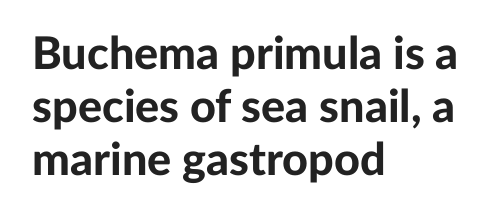
{"serif": "no", "italic": "no", "bold": "yes", "weight": "bold", "width": "normal", "stroke_contrast": "low", "x_height": "medium", "monospaced": "no", "underline": "no", "align": "left", "line_spacing_ratio": 1.18, "letter_spacing": "normal", "letter_spacing_em": 0.0, "glyph_px": 45}
